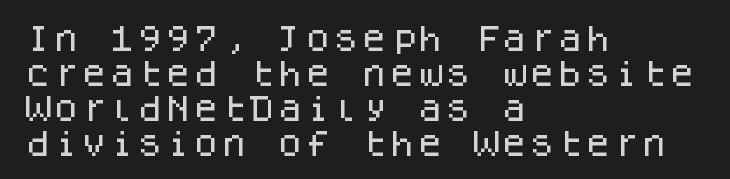
Q: Is the text italic (slanted)? A: No, it is upright.
Q: Is the typeface a serif or a sans-serif typeface? A: Sans-serif.
Q: Is the text underlined? A: No.
Q: How is the paragraph aligned? A: Left-aligned.
Q: Is the spacing between letters normal or unusually wide? A: Normal.
Q: Is the spacing between lines tight, normal or loose? A: Normal.
Q: Width (condensed, normal, or wide)? A: Normal.
Q: Stroke contrast? A: Low.
Q: x-height? A: Large.
Q: Monospaced? A: Yes.
